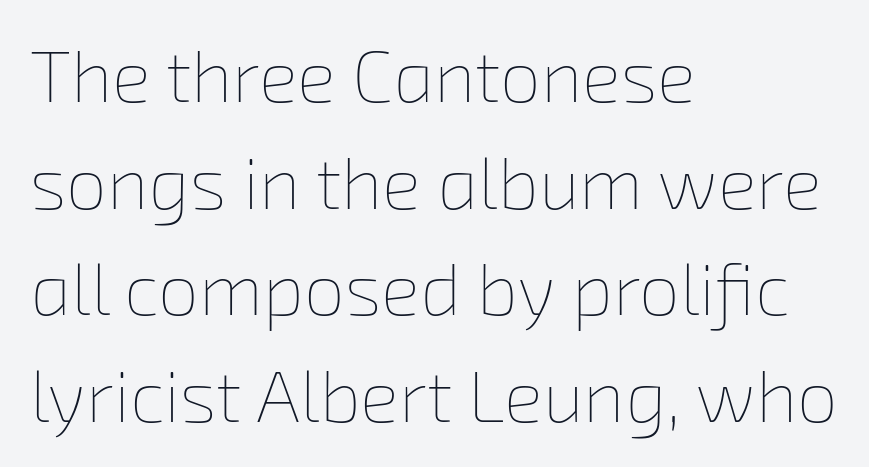
{"bold": "no", "weight": "thin", "width": "normal", "stroke_contrast": "low", "x_height": "medium", "monospaced": "no", "underline": "no", "align": "left", "line_spacing": "normal", "line_spacing_ratio": 1.46, "letter_spacing": "normal", "letter_spacing_em": 0.0, "glyph_px": 73}
